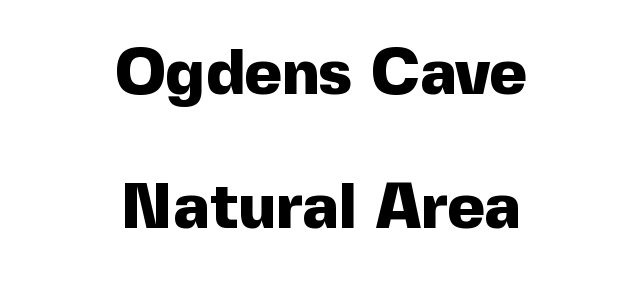
The image shows 64 px heavy sans-serif type, upright; set centered, loose line spacing (2.1x), normal letter spacing, not underlined; a medium x-height.
